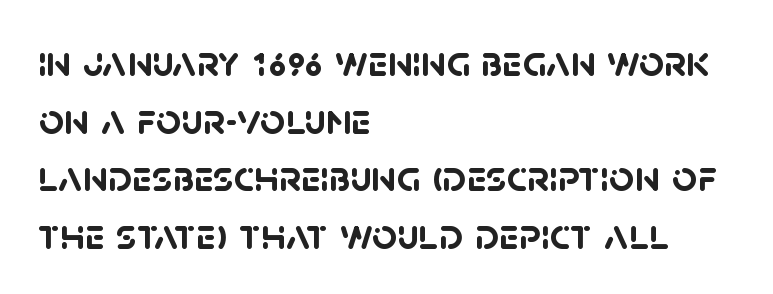
{"serif": "no", "bold": "yes", "weight": "semibold", "width": "normal", "stroke_contrast": "low", "x_height": "large", "monospaced": "no", "underline": "no", "align": "left", "line_spacing": "normal", "line_spacing_ratio": 1.31, "letter_spacing": "normal", "letter_spacing_em": 0.0, "glyph_px": 44}
